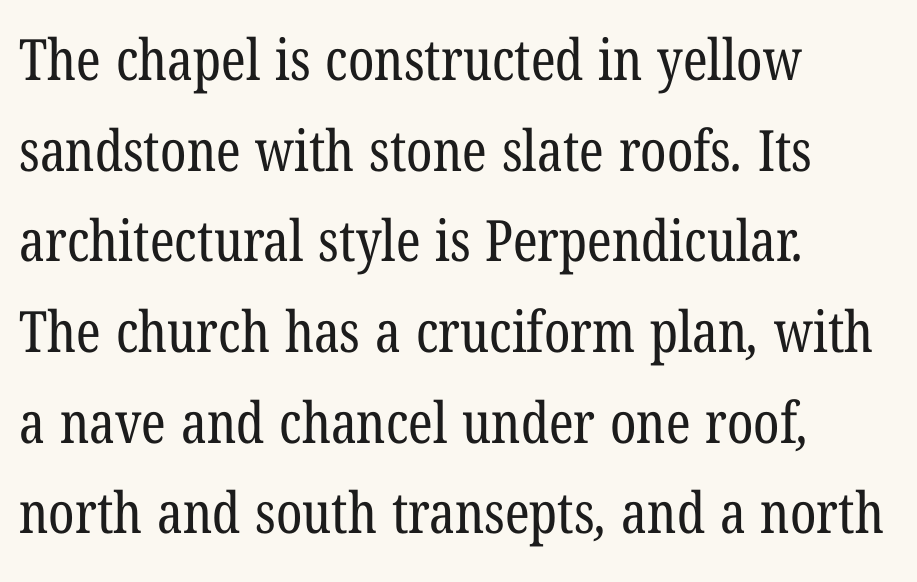
The foot of each line stays bare and open. Does the leading feel generous? No, just average. You could not count columns in this text — the font is proportionally spaced. A typesetter would label this face a serif.
